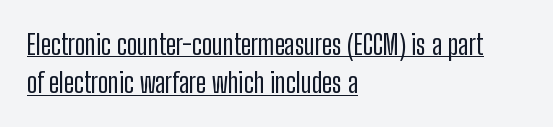
The tracking reads as untouched default to a designer's eye. Regarding leading, the lines here are spaced in the standard way. You could not count columns in this text — the font is proportionally spaced. Nope, no serifs anywhere on these letters. Does the copy run flush right? No — it runs flush left.
